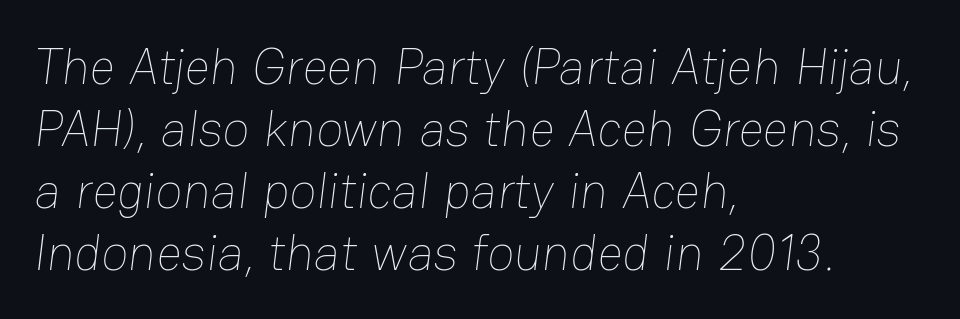
Type without underlining. Glyph-to-glyph distance matches everyday printed text. The rendering uses natural spacing where letterforms have individual widths. Stems here are at most as thick as an everyday book face.
